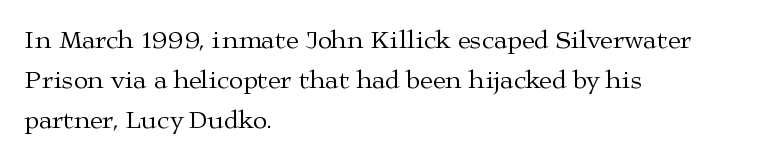
Q: Is the text bold? A: No.
Q: Is the text italic (slanted)? A: No, it is upright.
Q: Is the text underlined? A: No.
Q: How is the paragraph aligned? A: Left-aligned.
Q: Is the spacing between letters normal or unusually wide? A: Normal.
Q: Is the spacing between lines tight, normal or loose? A: Normal.
